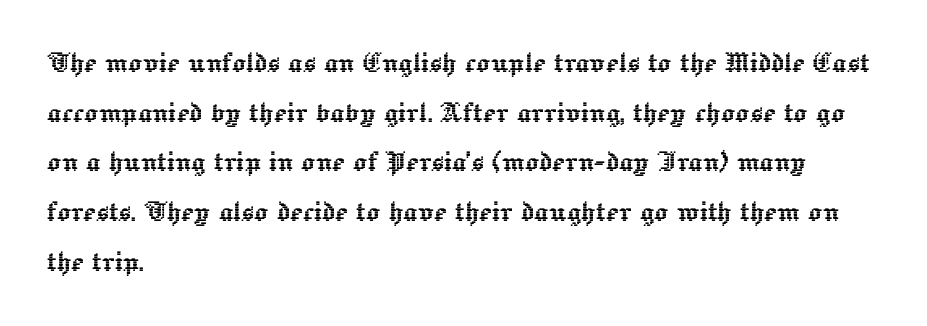
Visually the block forms a straight wall on the left and a jagged coastline on the right. This sample uses an upright cut, with every glyph sitting square on the baseline. Look at the tracking — it's just the regular setting, nothing added. The letters advance in unequal steps, a hallmark of proportional type.
